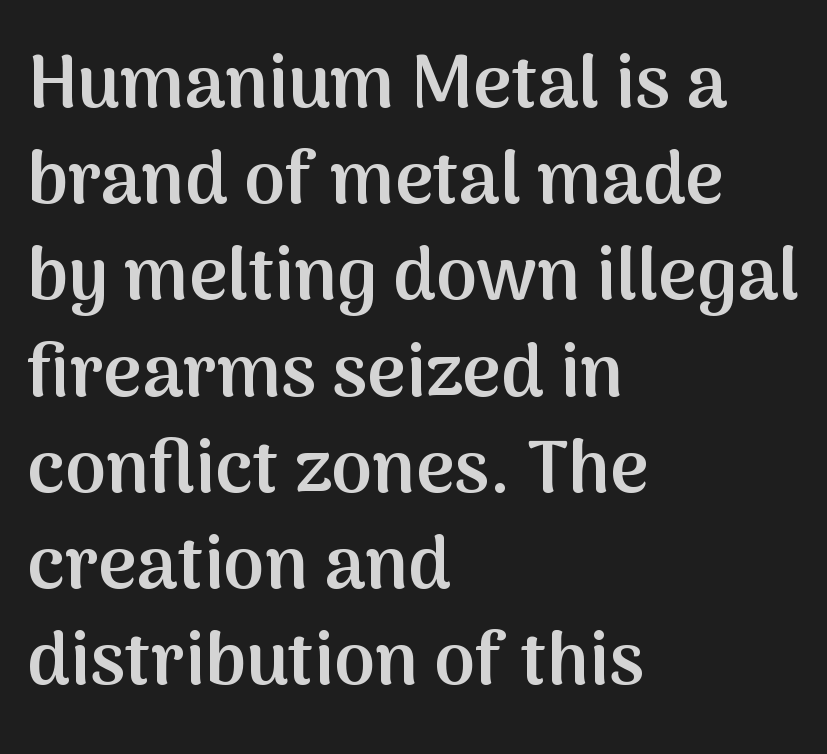
The image shows 74 px semibold sans-serif type, upright; set left-aligned, normal line spacing (1.3x), normal letter spacing, not underlined; medium stroke contrast and a medium x-height.
